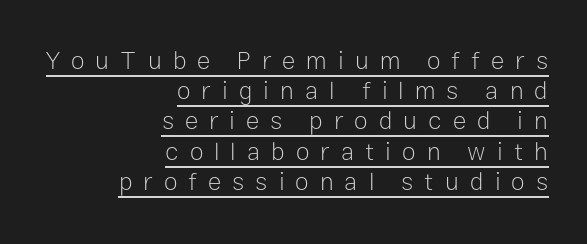
The letters are spread apart with noticeably loose tracking. Counters stay open thanks to moderate or lighter strokes. This sample is right-justified, so line beginnings fall wherever the words allow. The typography opts for an upright posture over an oblique one. Somebody hit Ctrl+U on this one — the words are underlined.
